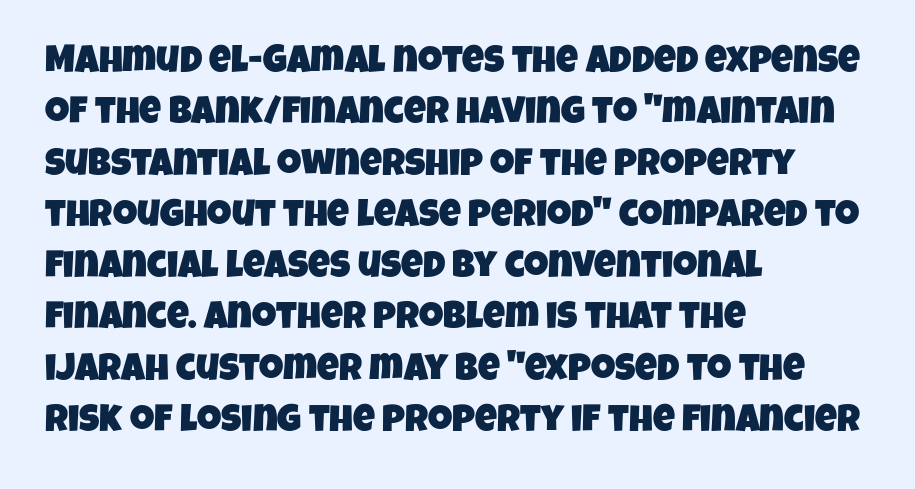
{"serif": "no", "width": "condensed", "stroke_contrast": "low", "x_height": "large", "monospaced": "no", "underline": "no", "align": "left", "line_spacing": "normal", "line_spacing_ratio": 1.35, "letter_spacing": "normal", "letter_spacing_em": 0.0, "glyph_px": 38}
